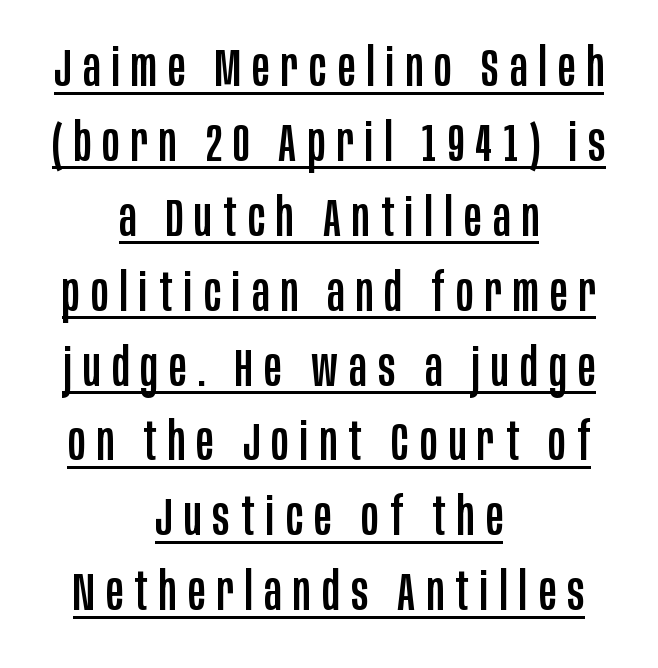
The image shows 52 px condensed sans-serif type, upright; set centered, normal line spacing (1.44x), unusually wide letter spacing (+0.22 em), underlined; low stroke contrast and a large x-height.
